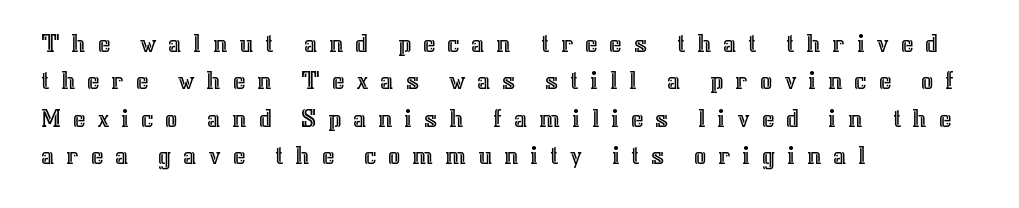
Q: Is the text italic (slanted)? A: No, it is upright.
Q: Is the text underlined? A: No.
Q: How is the paragraph aligned? A: Left-aligned.
Q: Is the spacing between letters normal or unusually wide? A: Unusually wide.
Q: Is the spacing between lines tight, normal or loose? A: Normal.
